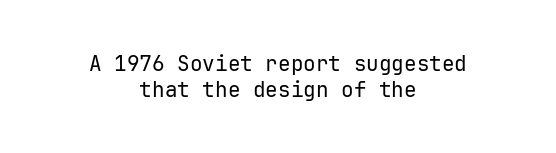
The image shows 21 px text type, upright; set centered, line spacing 1.23x, normal letter spacing, not underlined.
